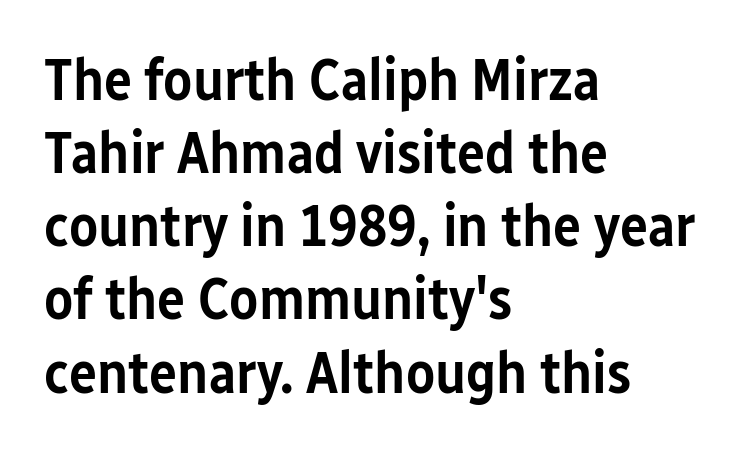
Q: Is the text bold? A: Semi-bold.
Q: Is the text italic (slanted)? A: No, it is upright.
Q: Is the typeface a serif or a sans-serif typeface? A: Sans-serif.
Q: Is the text underlined? A: No.
Q: How is the paragraph aligned? A: Left-aligned.
Q: Is the spacing between letters normal or unusually wide? A: Normal.
Q: Width (condensed, normal, or wide)? A: Condensed.
Q: Stroke contrast? A: Low.
Q: x-height? A: Medium.
Q: Monospaced? A: No.
